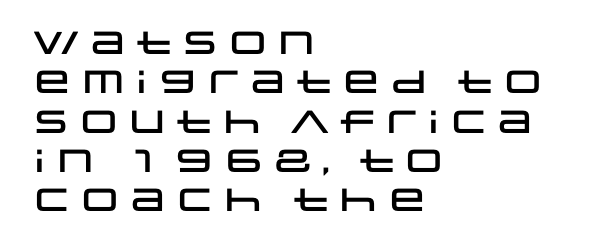
Q: Is the text italic (slanted)? A: No, it is upright.
Q: Is the typeface a serif or a sans-serif typeface? A: Sans-serif.
Q: Is the text underlined? A: No.
Q: How is the paragraph aligned? A: Left-aligned.
Q: Is the spacing between letters normal or unusually wide? A: Normal.
Q: Width (condensed, normal, or wide)? A: Wide.
Q: Stroke contrast? A: Low.
Q: x-height? A: Large.
Q: Monospaced? A: No.
